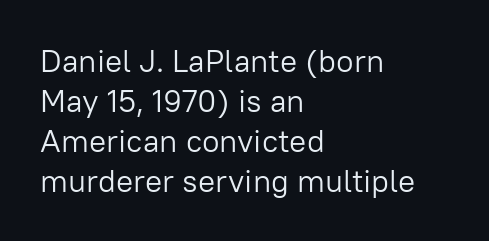
Q: Is the text bold? A: No.
Q: Is the text italic (slanted)? A: No, it is upright.
Q: Is the typeface a serif or a sans-serif typeface? A: Sans-serif.
Q: Is the text underlined? A: No.
Q: How is the paragraph aligned? A: Left-aligned.
Q: Is the spacing between letters normal or unusually wide? A: Normal.
Q: Is the spacing between lines tight, normal or loose? A: Normal.
Q: Width (condensed, normal, or wide)? A: Normal.
Q: Stroke contrast? A: Low.
Q: x-height? A: Medium.
Q: Monospaced? A: No.
